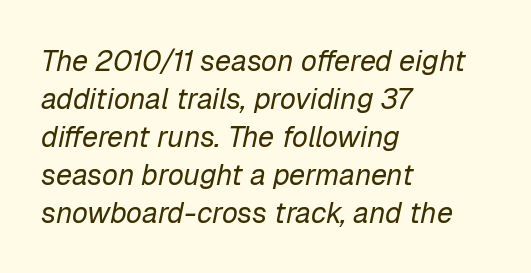
The image shows 29 px regular-weight type, italic (leaning right); set left-aligned, normal line spacing (1.31x), normal letter spacing, not underlined; low stroke contrast and a medium x-height.
